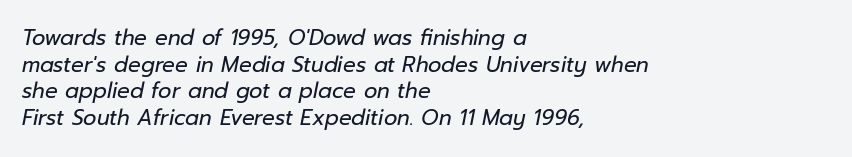
The passage is arranged the way most books set body copy — flush left. The glyphs are unaccompanied by any horizontal stroke below them. You can tell it's italic because the verticals aren't actually vertical. Honestly, the letter spacing is just normal — you wouldn't notice it.
